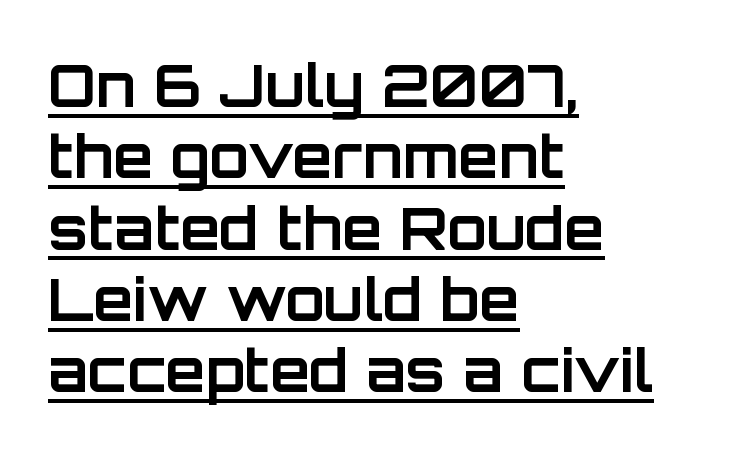
Serif or sans? Sans — the stroke terminals are bare. The font's upright variant was chosen for this text. Students, this is bold: see how much ink each stroke carries. The line texture is even and compact thanks to regular tracking. The text block is weighted toward the left margin, trailing off unevenly rightward. The glyphs are accompanied by a horizontal stroke just below them.
